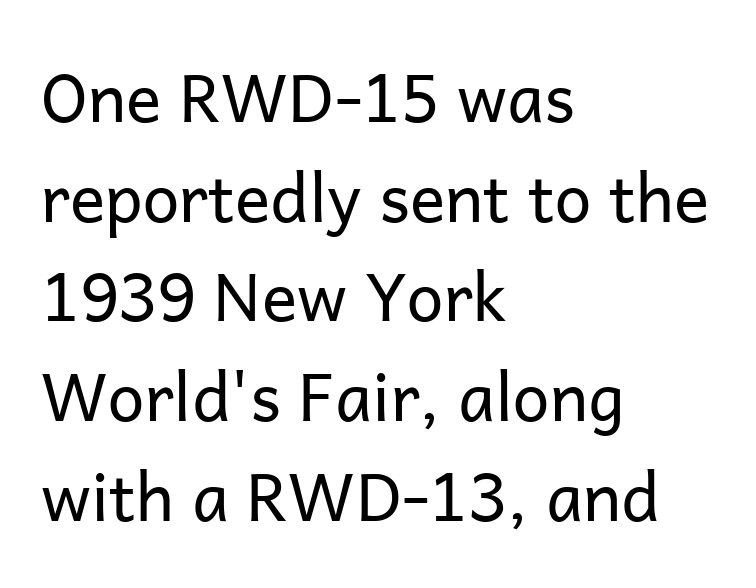
Q: Is the text bold? A: No.
Q: Is the text italic (slanted)? A: No, it is upright.
Q: Is the typeface a serif or a sans-serif typeface? A: Sans-serif.
Q: Is the text underlined? A: No.
Q: How is the paragraph aligned? A: Left-aligned.
Q: Is the spacing between letters normal or unusually wide? A: Normal.
Q: Is the spacing between lines tight, normal or loose? A: Normal.
Q: Width (condensed, normal, or wide)? A: Normal.
Q: Stroke contrast? A: Low.
Q: x-height? A: Medium.
Q: Monospaced? A: No.
